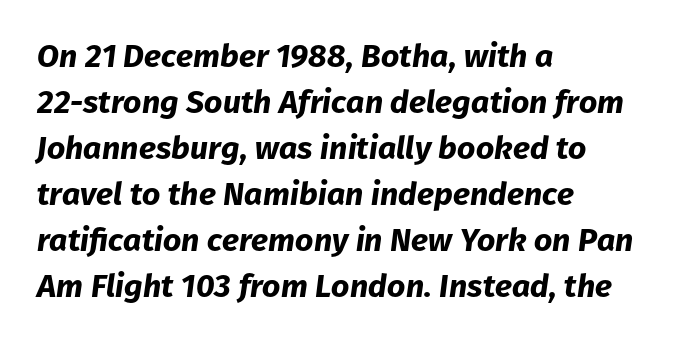
Q: Is the text bold? A: Yes.
Q: Is the text italic (slanted)? A: Yes, it leans right by about 8 degrees.
Q: Is the text underlined? A: No.
Q: How is the paragraph aligned? A: Left-aligned.
Q: Is the spacing between letters normal or unusually wide? A: Normal.
Q: Is the spacing between lines tight, normal or loose? A: Normal.
Q: Width (condensed, normal, or wide)? A: Normal.
Q: Stroke contrast? A: Low.
Q: x-height? A: Medium.
Q: Monospaced? A: No.
